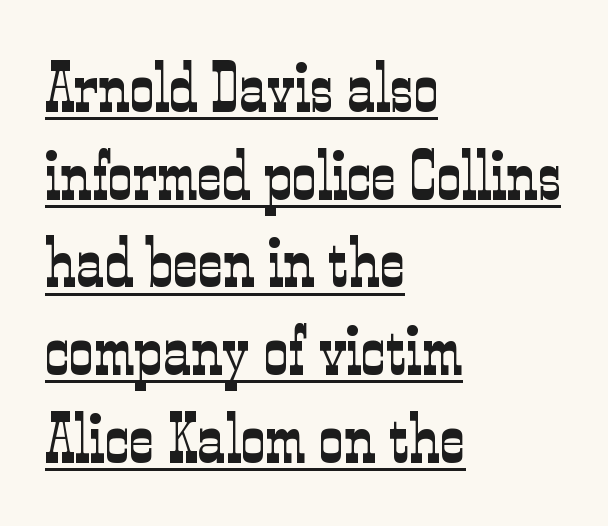
Q: Is the text bold? A: No.
Q: Is the text italic (slanted)? A: No, it is upright.
Q: Is the typeface a serif or a sans-serif typeface? A: Serif.
Q: Is the text underlined? A: Yes.
Q: How is the paragraph aligned? A: Left-aligned.
Q: Is the spacing between letters normal or unusually wide? A: Normal.
Q: Is the spacing between lines tight, normal or loose? A: Normal.
Q: Width (condensed, normal, or wide)? A: Condensed.
Q: Stroke contrast? A: Low.
Q: x-height? A: Medium.
Q: Monospaced? A: No.
